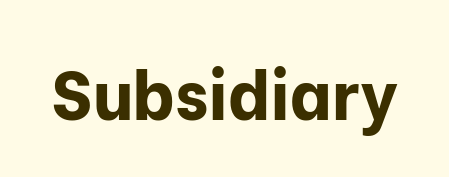
The letters advance in unequal steps, a hallmark of proportional type. Check under the words: just untouched page. Here the glyphs are tracked normally, forming tight word shapes. Pretty heavy lettering here — definitely bold. When letters stand straight like this, we call the style roman or upright. Font category for this specimen: sans-serif.
